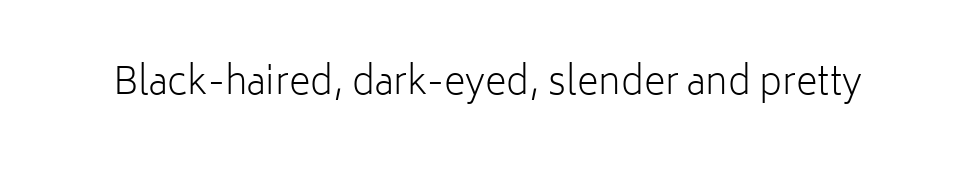
Unmarked baselines from the first word to the last. This is not heavy type; no bold has been used. The font's upright variant was chosen for this text. There is no visible air inserted between adjacent glyphs. These lines are rendered in a variable-pitch font. The characters display no serif detailing; their extremities are plain.
